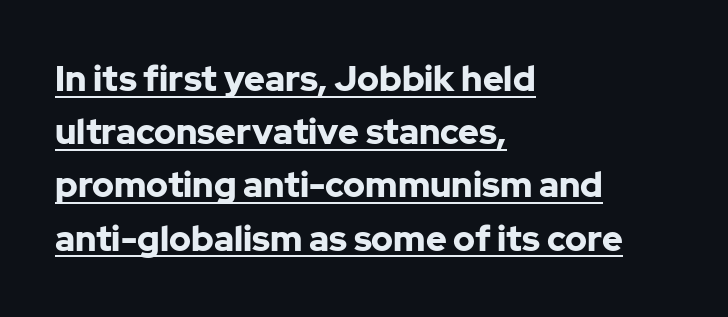
Do the characters align in a grid? No, the font is proportional. The typeface chosen for these lines omits serifs. The lettering holds an erect, upright posture throughout. The letters are bold, with thick, heavy strokes. Like a heading marked for emphasis, these lines bear an underscore.
